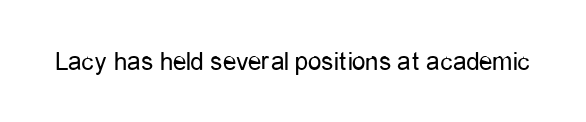
Q: Is the text bold? A: No.
Q: Is the text italic (slanted)? A: No, it is upright.
Q: Is the text underlined? A: No.
Q: Is the spacing between letters normal or unusually wide? A: Normal.
